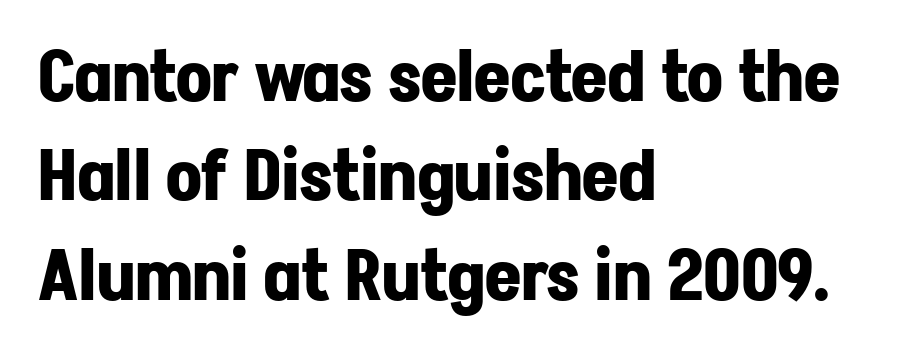
The image shows 70 px bold sans-serif type, upright; set left-aligned, normal line spacing (1.42x), normal letter spacing, not underlined; low stroke contrast and a medium x-height.
